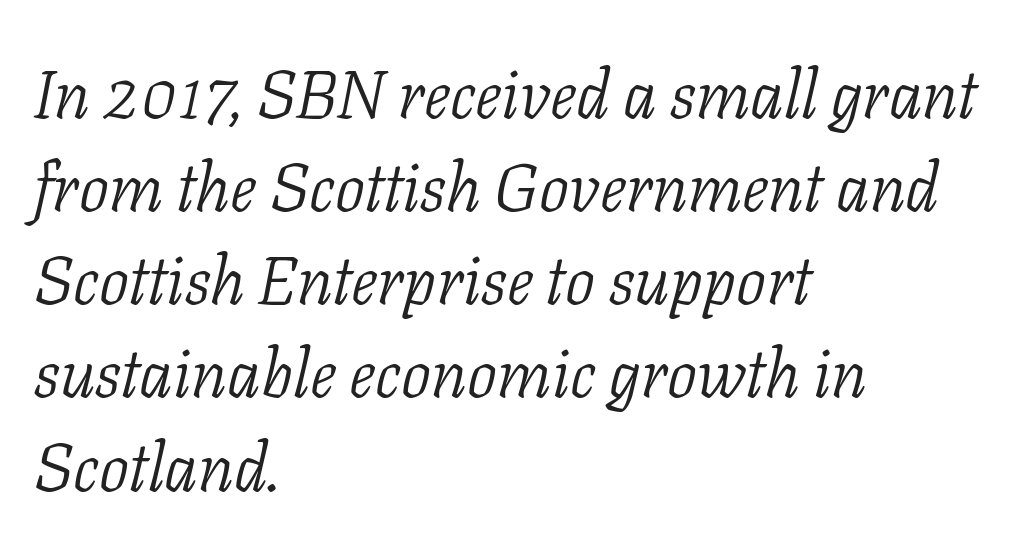
The image shows 67 px light serif type, italic (leaning right); set left-aligned, normal line spacing (1.39x), normal letter spacing, not underlined; low stroke contrast and a medium x-height.
